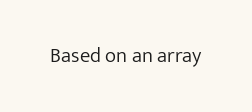
{"italic": "no", "bold": "no", "underline": "no", "letter_spacing": "normal", "letter_spacing_em": 0.0, "glyph_px": 21}
